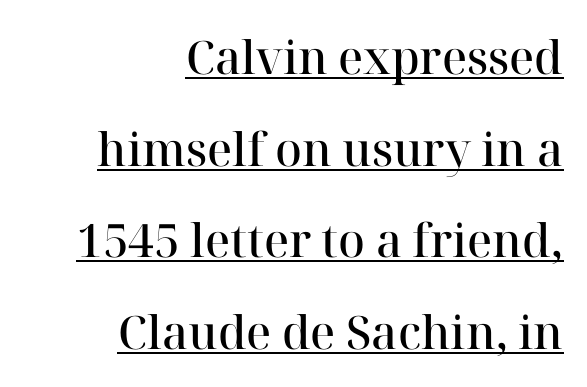
Vertical strokes here are truly vertical. Every word sits above its own underline. Horizontal bands of white between lines are thick stripes. Between one letter and the next there's only the usual sliver of space. What weight is shown? A semibold, between regular and bold. Where is the straight margin? On the right.
